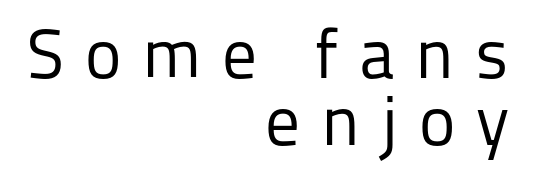
The image shows 69 px regular-weight sans-serif type, upright; set right-aligned, tight line spacing (0.97x), unusually wide letter spacing (+0.3 em), not underlined; low stroke contrast and a medium x-height.
